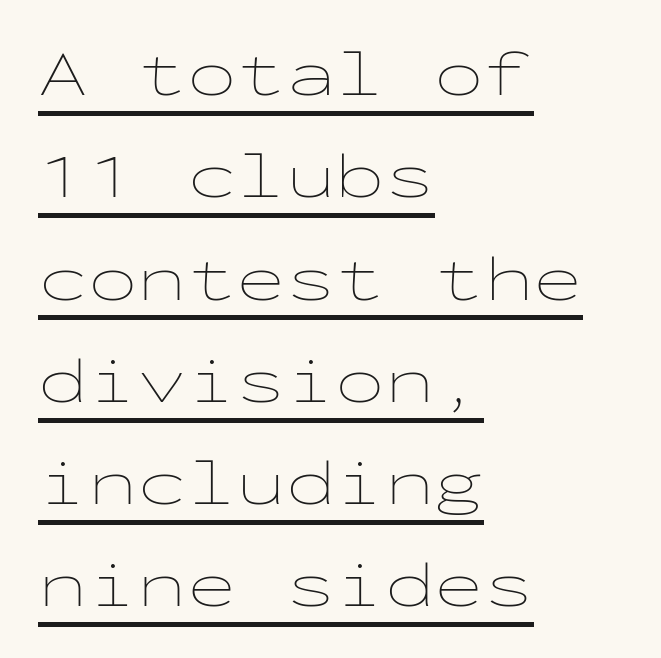
{"italic": "no", "bold": "no", "weight": "thin", "width": "wide", "stroke_contrast": "low", "x_height": "medium", "monospaced": "yes", "underline": "yes", "align": "left", "line_spacing": "normal", "line_spacing_ratio": 1.55, "letter_spacing": "normal", "letter_spacing_em": 0.0, "glyph_px": 66}
